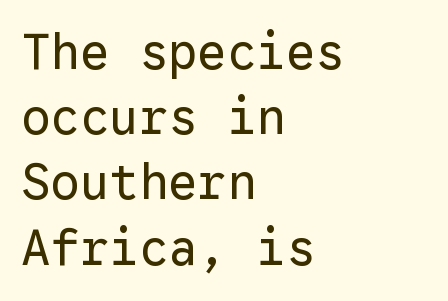
Q: Is the text bold? A: No.
Q: Is the text italic (slanted)? A: No, it is upright.
Q: Is the typeface a serif or a sans-serif typeface? A: Sans-serif.
Q: Is the text underlined? A: No.
Q: How is the paragraph aligned? A: Left-aligned.
Q: Is the spacing between letters normal or unusually wide? A: Normal.
Q: Is the spacing between lines tight, normal or loose? A: Normal.
Q: Width (condensed, normal, or wide)? A: Normal.
Q: Stroke contrast? A: Low.
Q: x-height? A: Medium.
Q: Monospaced? A: Yes.
